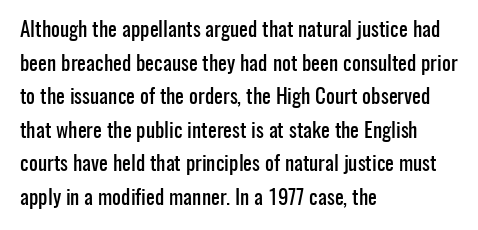
The image shows 21 px text type, upright; set left-aligned, normal line spacing (1.6x), normal letter spacing, not underlined.
